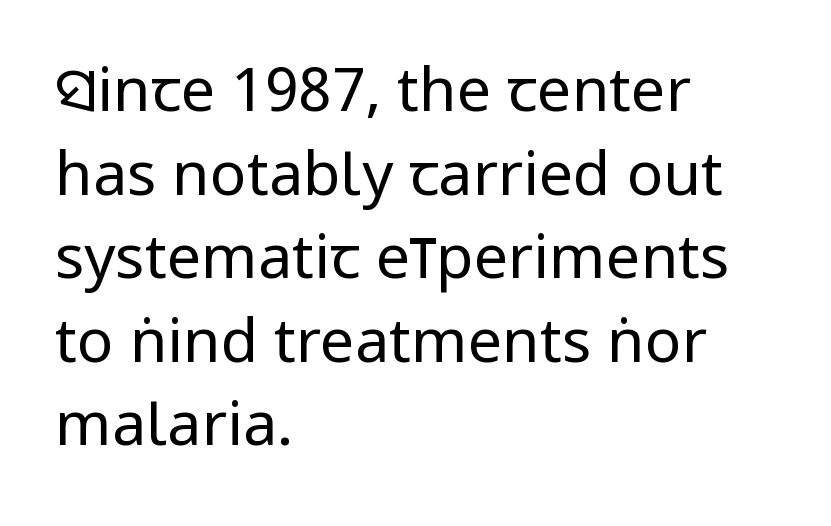
Q: Is the text bold? A: No.
Q: Is the text italic (slanted)? A: No, it is upright.
Q: Is the typeface a serif or a sans-serif typeface? A: Sans-serif.
Q: Is the text underlined? A: No.
Q: How is the paragraph aligned? A: Left-aligned.
Q: Is the spacing between letters normal or unusually wide? A: Normal.
Q: Is the spacing between lines tight, normal or loose? A: Normal.
Q: Width (condensed, normal, or wide)? A: Condensed.
Q: Stroke contrast? A: Low.
Q: x-height? A: Large.
Q: Monospaced? A: No.
